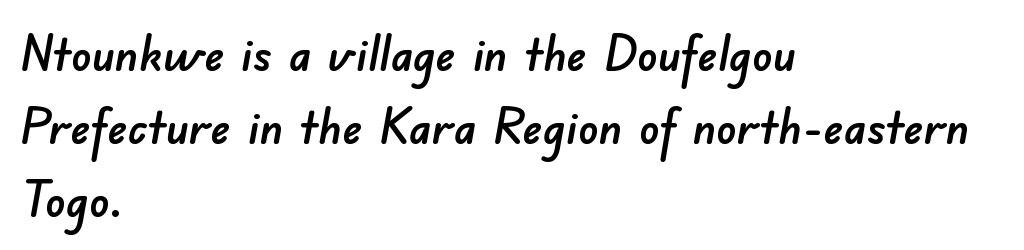
Q: Is the typeface a serif or a sans-serif typeface? A: Sans-serif.
Q: Is the text underlined? A: No.
Q: How is the paragraph aligned? A: Left-aligned.
Q: Is the spacing between letters normal or unusually wide? A: Normal.
Q: Is the spacing between lines tight, normal or loose? A: Normal.
Q: Width (condensed, normal, or wide)? A: Normal.
Q: Stroke contrast? A: Low.
Q: x-height? A: Small.
Q: Monospaced? A: No.
